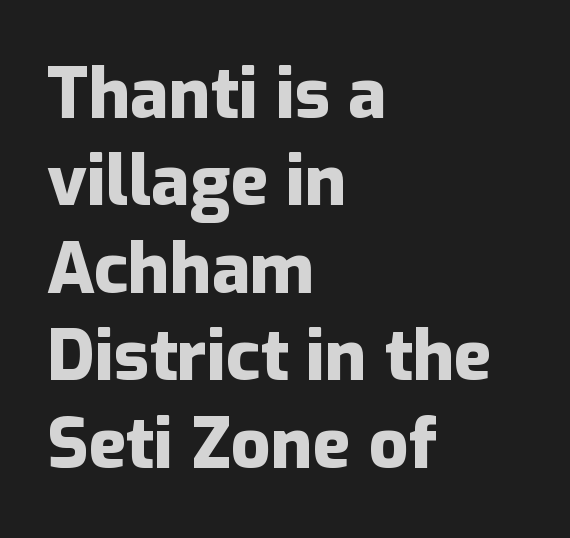
Every row of glyphs begins at an identical x-position on the left. Inter-character spacing is left at the font's built-in metrics. Grotesque or geometric, the face here clearly has no serifs. You'd pick this weight for a headline — it's a proper bold.
